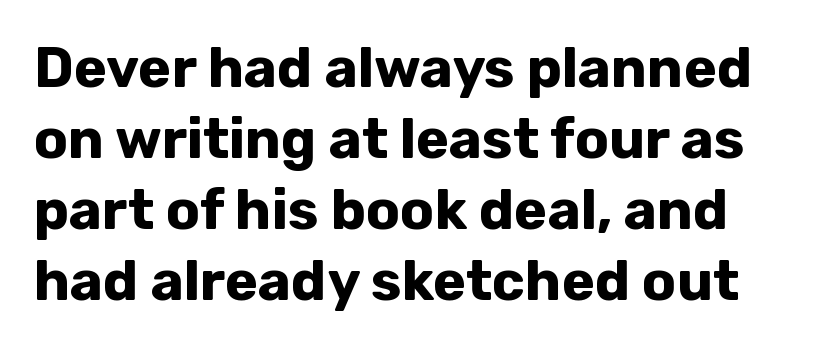
The image shows 56 px bold sans-serif type, upright; set normal line spacing (1.27x), normal letter spacing, not underlined; low stroke contrast and a medium x-height.
